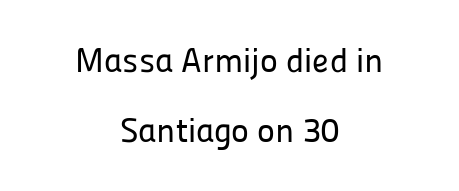
{"serif": "no", "italic": "no", "width": "normal", "stroke_contrast": "low", "x_height": "medium", "monospaced": "no", "underline": "no", "align": "center", "line_spacing": "loose", "line_spacing_ratio": 2.07, "letter_spacing": "normal", "letter_spacing_em": 0.0, "glyph_px": 34}
